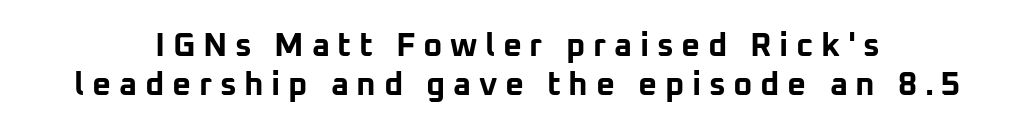
Q: Is the text bold? A: Yes.
Q: Is the text italic (slanted)? A: No, it is upright.
Q: Is the typeface a serif or a sans-serif typeface? A: Sans-serif.
Q: Is the text underlined? A: No.
Q: How is the paragraph aligned? A: Centered.
Q: Is the spacing between letters normal or unusually wide? A: Unusually wide.
Q: Width (condensed, normal, or wide)? A: Normal.
Q: Stroke contrast? A: Low.
Q: x-height? A: Medium.
Q: Monospaced? A: No.
